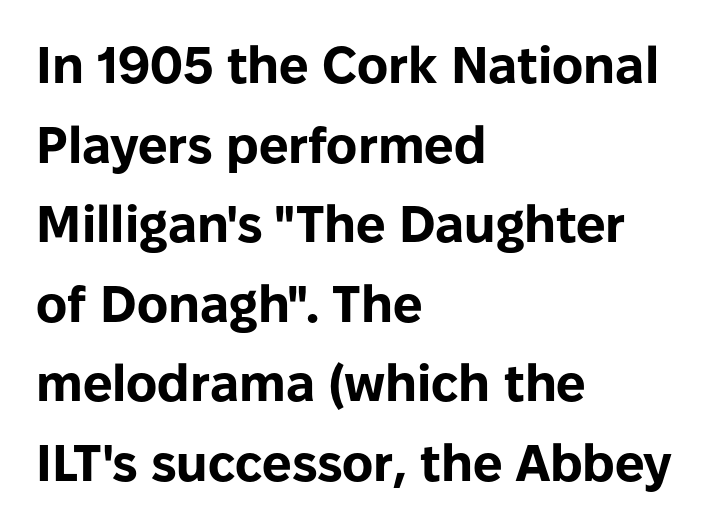
The image shows 52 px bold sans-serif type, upright; set left-aligned, normal line spacing (1.53x), normal letter spacing, not underlined; low stroke contrast and a medium x-height.
